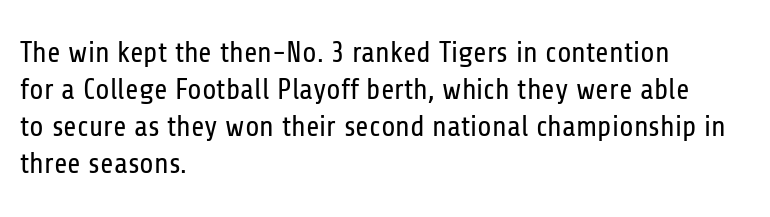
Does the lettering tilt? It doesn't — this is upright. The text block is weighted toward the left margin, trailing off unevenly rightward. Grotesque or geometric, the face here clearly has no serifs. The leading is moderate, giving the passage an even texture. The strokes are not fattened; the text isn't bold. Nothing unusual about the tracking: characters are spaced as the font intends.
